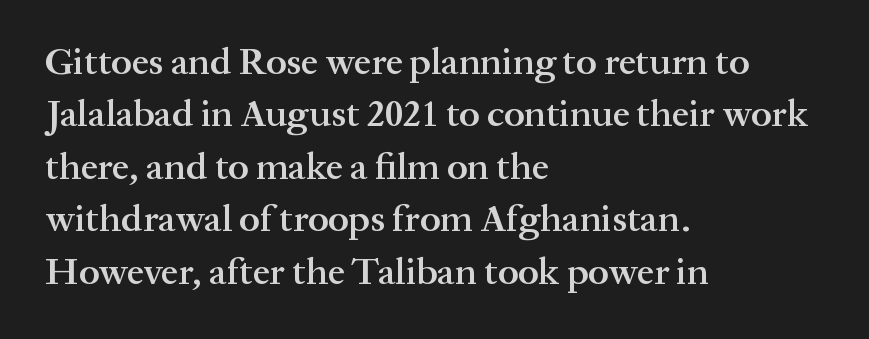
These lines keep a tight, regular rhythm from letter to letter. Notice how the passage keeps a crisp vertical edge on the left only. Small tapered or slab feet sit at the stroke ends, so this counts as serif. Caption: semibold face, moderately heavy strokes. Unmarked baselines from the first word to the last.
